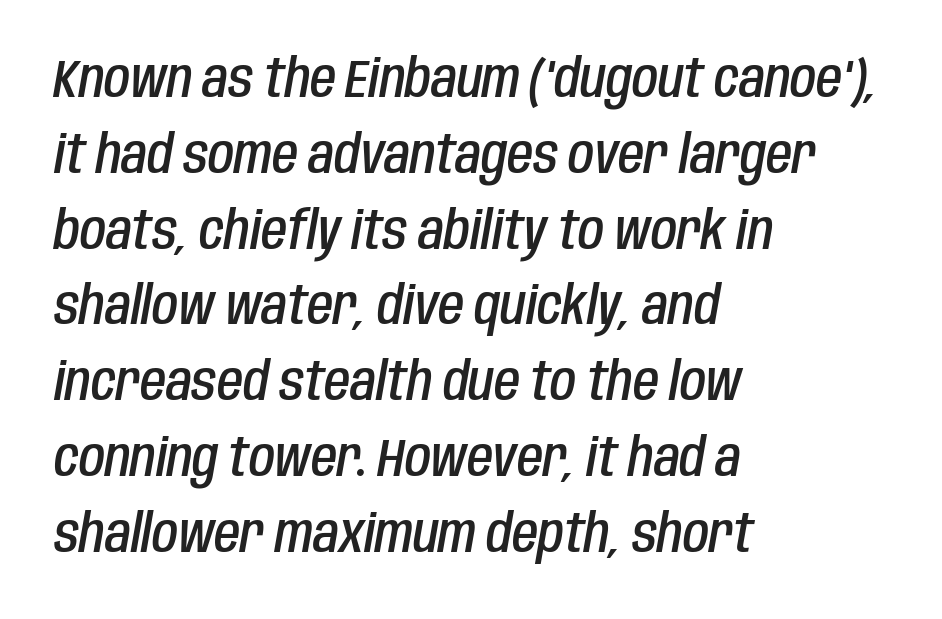
Short and long lines alike share a common starting point at left. Weight check: semibold — heavier than regular, not quite bold. Looks like regular typesetting: each glyph gets only the width it needs. Any mark beneath the type? The region is blank.
